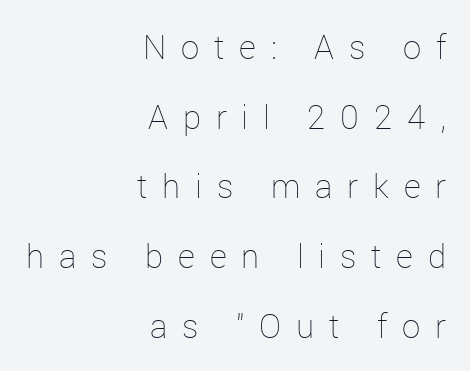
Q: Is the text bold? A: No.
Q: Is the text italic (slanted)? A: No, it is upright.
Q: Is the text underlined? A: No.
Q: How is the paragraph aligned? A: Right-aligned.
Q: Is the spacing between letters normal or unusually wide? A: Unusually wide.
Q: Is the spacing between lines tight, normal or loose? A: Loose.
Q: Width (condensed, normal, or wide)? A: Normal.
Q: Stroke contrast? A: Low.
Q: x-height? A: Medium.
Q: Monospaced? A: No.
